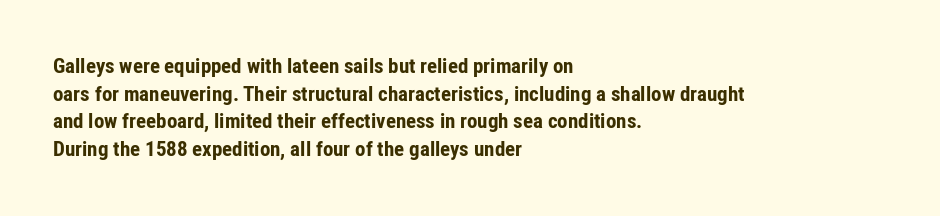
It's the straight-up-and-down kind of type. The words here are not underlined. Summary of vertical rhythm: regular, with standard interline spacing. Alignment: flush left. The rendering keeps characters at their native spacing.
